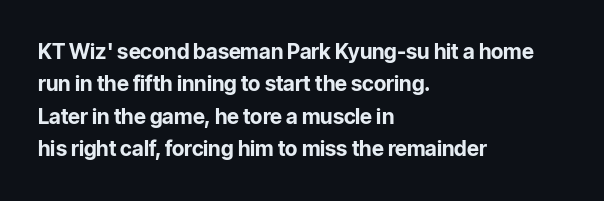
Unlike italic type, these characters show no tilt at all. Line starts are locked; line ends wander. Characters follow at the spacing the type designer built in. On the weight axis this lands at bold, roughly 700. The passage shown is not underscored anywhere.
